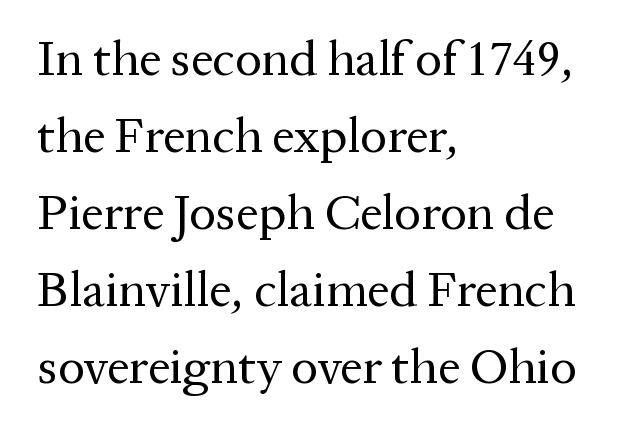
The space beneath each line is pristine and unruled. Default kerning and tracking; the words read as compact shapes. These lines are composed in type with serifs. Alignment: flush left. The rendering uses natural spacing where letterforms have individual widths.
